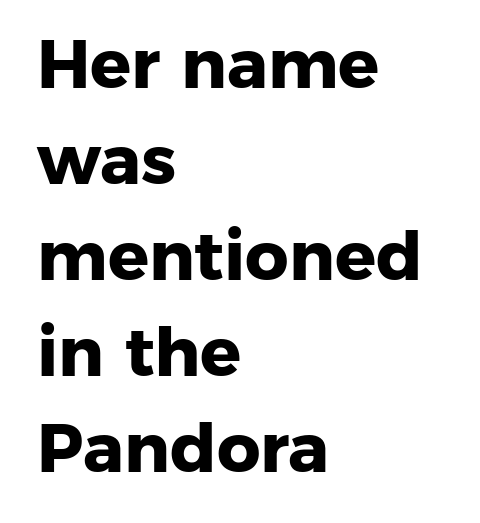
Q: Is the text bold? A: Yes.
Q: Is the typeface a serif or a sans-serif typeface? A: Sans-serif.
Q: Is the text underlined? A: No.
Q: How is the paragraph aligned? A: Left-aligned.
Q: Is the spacing between letters normal or unusually wide? A: Normal.
Q: Is the spacing between lines tight, normal or loose? A: Normal.
Q: Width (condensed, normal, or wide)? A: Normal.
Q: Stroke contrast? A: Low.
Q: x-height? A: Medium.
Q: Monospaced? A: No.
